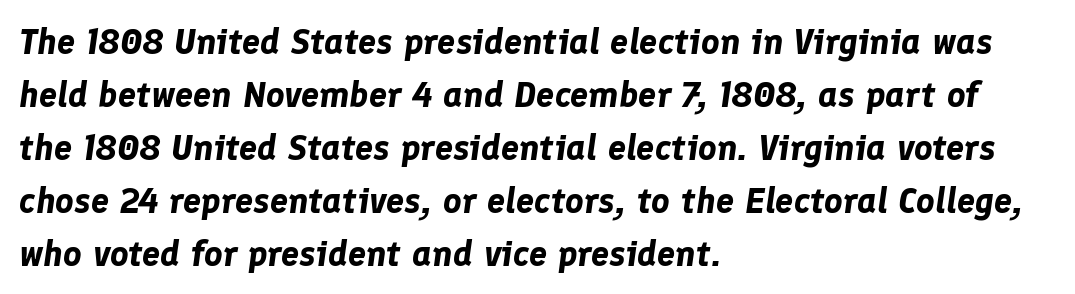
{"italic": "yes", "lean": "right", "slant_degrees": 8, "bold": "yes", "weight": "bold", "width": "normal", "stroke_contrast": "low", "x_height": "medium", "monospaced": "no", "underline": "no", "align": "left", "line_spacing": "normal", "line_spacing_ratio": 1.47, "letter_spacing": "normal", "letter_spacing_em": 0.0, "glyph_px": 36}
